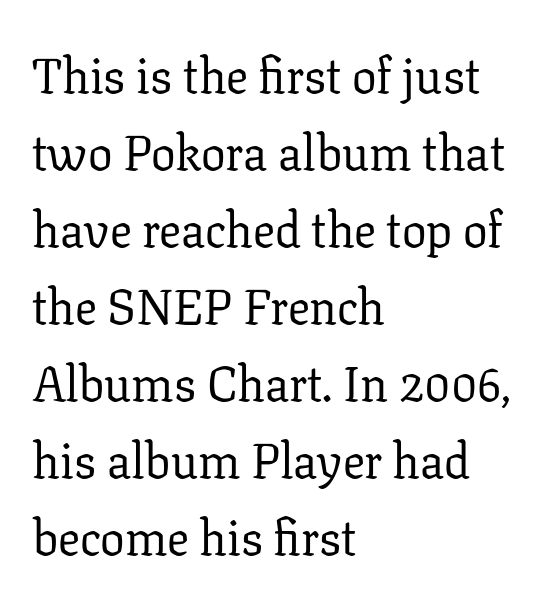
The image shows 49 px regular-weight serif type, upright; set left-aligned, normal line spacing (1.57x), normal letter spacing, not underlined; low stroke contrast and a medium x-height.
